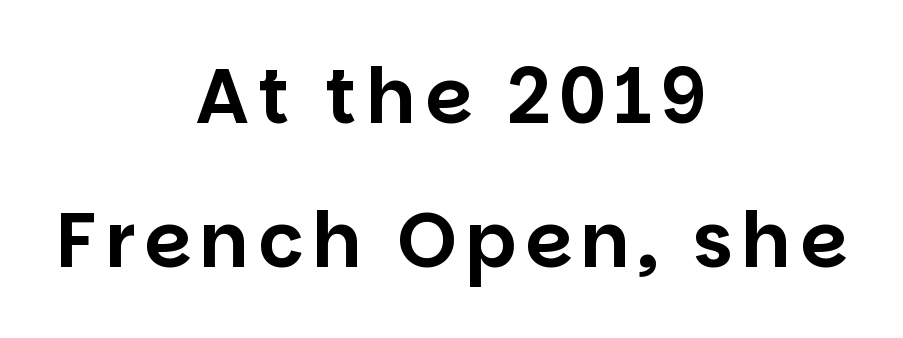
{"serif": "no", "italic": "no", "width": "normal", "stroke_contrast": "low", "x_height": "large", "monospaced": "no", "underline": "no", "align": "center", "line_spacing": "loose", "line_spacing_ratio": 1.9, "glyph_px": 76}
